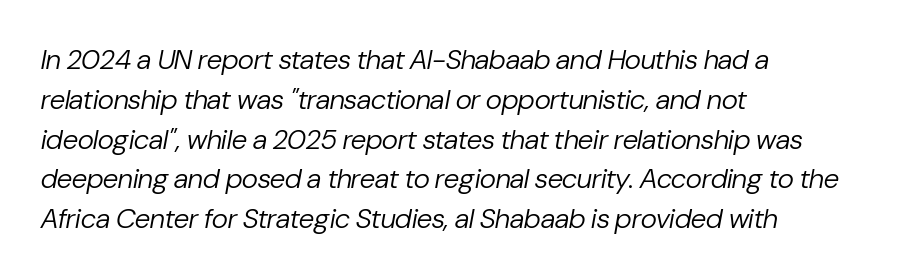
The image shows 28 px regular-weight type, italic (leaning right); set left-aligned, normal line spacing (1.42x), normal letter spacing, not underlined; low stroke contrast and a medium x-height.
